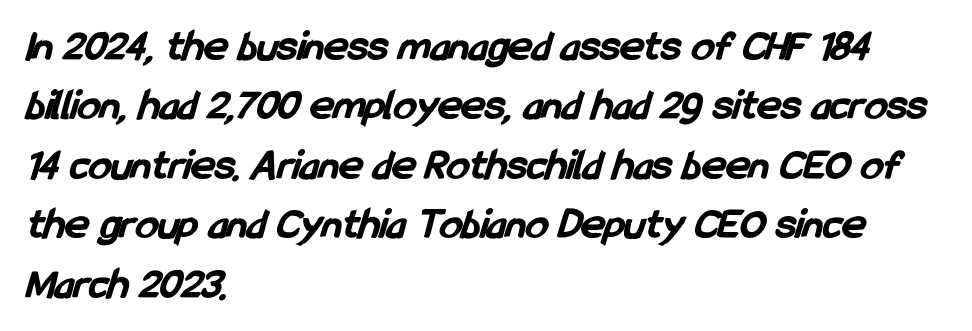
The image shows 45 px bold, condensed sans-serif type; set left-aligned, normal line spacing (1.32x), normal letter spacing, not underlined; low stroke contrast and a medium x-height.
